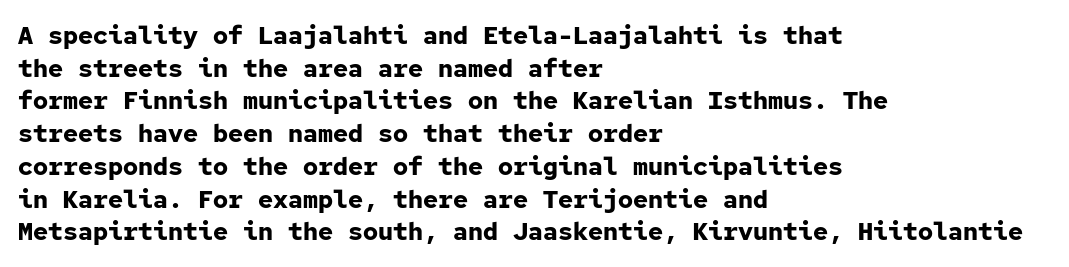
{"italic": "no", "bold": "yes", "underline": "no", "align": "left", "line_spacing": "normal", "line_spacing_ratio": 1.31, "letter_spacing": "normal", "letter_spacing_em": 0.0, "glyph_px": 25}
